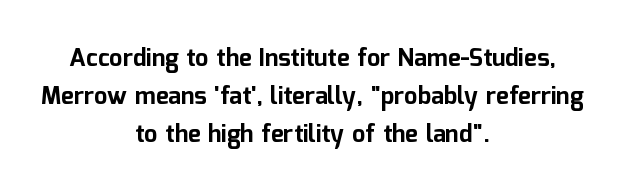
Q: Is the text bold? A: Yes.
Q: Is the text italic (slanted)? A: No, it is upright.
Q: Is the text underlined? A: No.
Q: How is the paragraph aligned? A: Centered.
Q: Is the spacing between letters normal or unusually wide? A: Normal.
Q: Is the spacing between lines tight, normal or loose? A: Normal.
